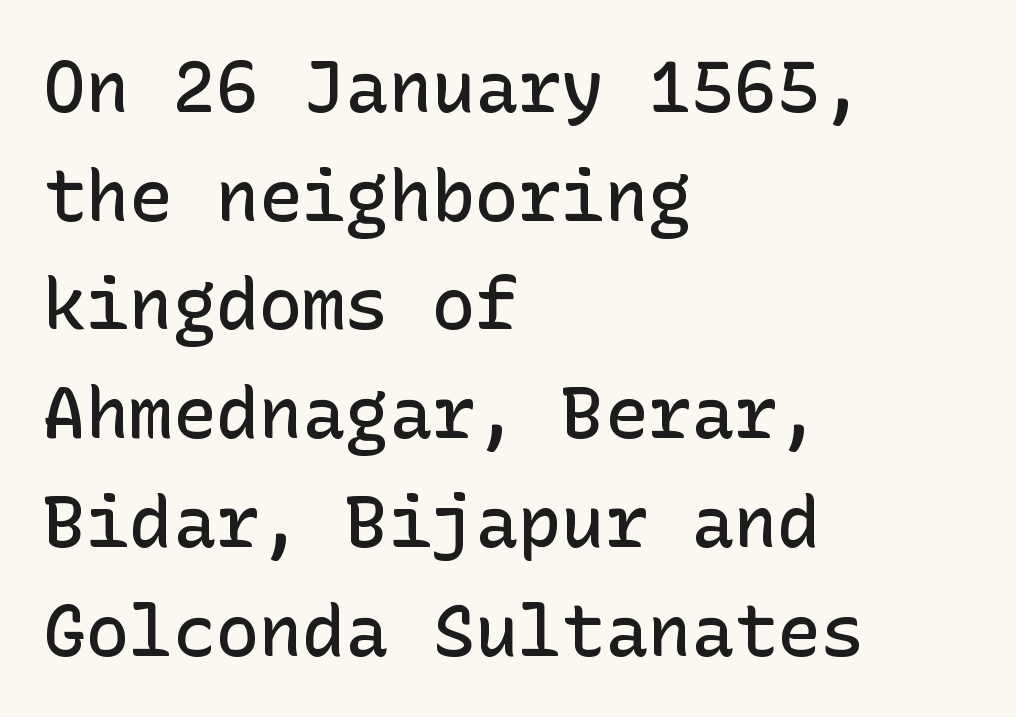
The image shows 72 px semibold sans-serif type, upright; set left-aligned, normal line spacing (1.51x), normal letter spacing, not underlined; low stroke contrast and a medium x-height.
